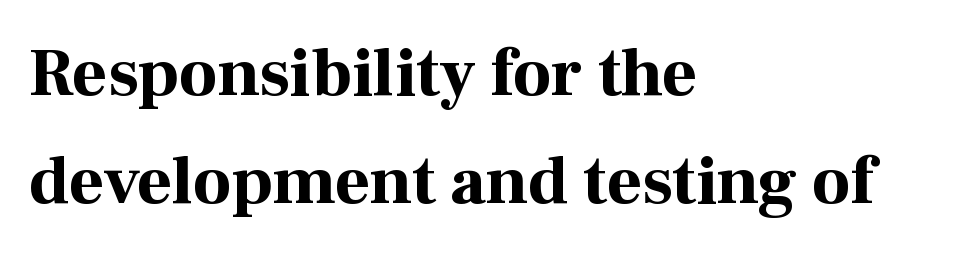
Q: Is the text bold? A: Yes.
Q: Is the text italic (slanted)? A: No, it is upright.
Q: Is the typeface a serif or a sans-serif typeface? A: Serif.
Q: Is the text underlined? A: No.
Q: How is the paragraph aligned? A: Left-aligned.
Q: Is the spacing between letters normal or unusually wide? A: Normal.
Q: Is the spacing between lines tight, normal or loose? A: Normal.
Q: Width (condensed, normal, or wide)? A: Normal.
Q: Stroke contrast? A: High.
Q: x-height? A: Medium.
Q: Monospaced? A: No.
